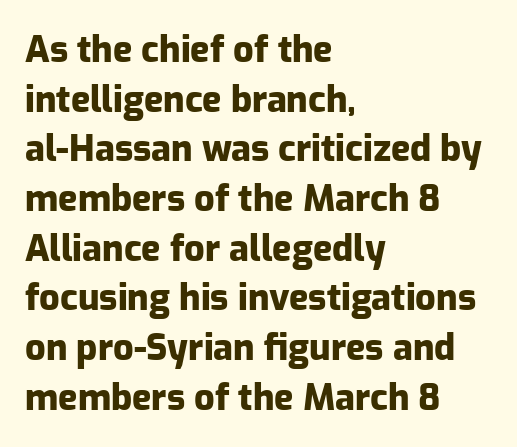
Q: Is the text bold? A: Yes.
Q: Is the text italic (slanted)? A: No, it is upright.
Q: Is the typeface a serif or a sans-serif typeface? A: Sans-serif.
Q: Is the text underlined? A: No.
Q: How is the paragraph aligned? A: Left-aligned.
Q: Is the spacing between letters normal or unusually wide? A: Normal.
Q: Is the spacing between lines tight, normal or loose? A: Normal.
Q: Width (condensed, normal, or wide)? A: Normal.
Q: Stroke contrast? A: Low.
Q: x-height? A: Medium.
Q: Monospaced? A: No.
